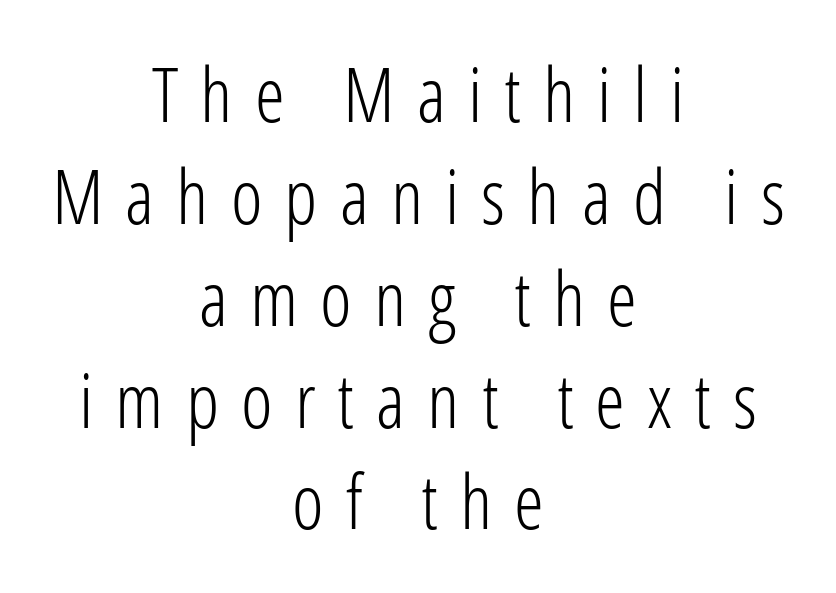
This sample is center-justified, so both line endings float freely. Whoever set this chose a conventional vertical rhythm. Do the characters align in a grid? No, the font is proportional. The characters display no serif detailing; their extremities are plain. The letters are spread apart with noticeably loose tracking.
